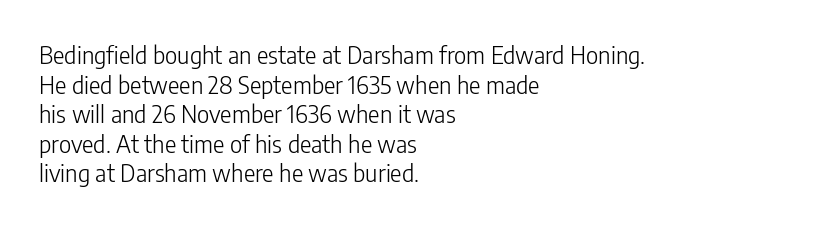
The image shows 24 px text type, upright; set left-aligned, line spacing 1.23x, normal letter spacing, not underlined.
